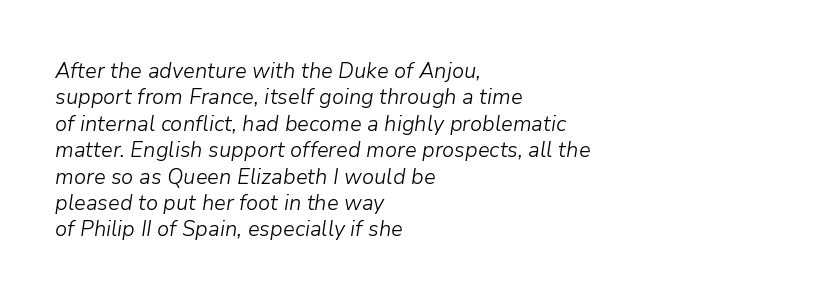
Q: Is the text bold? A: No.
Q: Is the text italic (slanted)? A: Yes, it leans right by about 9 degrees.
Q: Is the text underlined? A: No.
Q: How is the paragraph aligned? A: Left-aligned.
Q: Is the spacing between letters normal or unusually wide? A: Normal.
